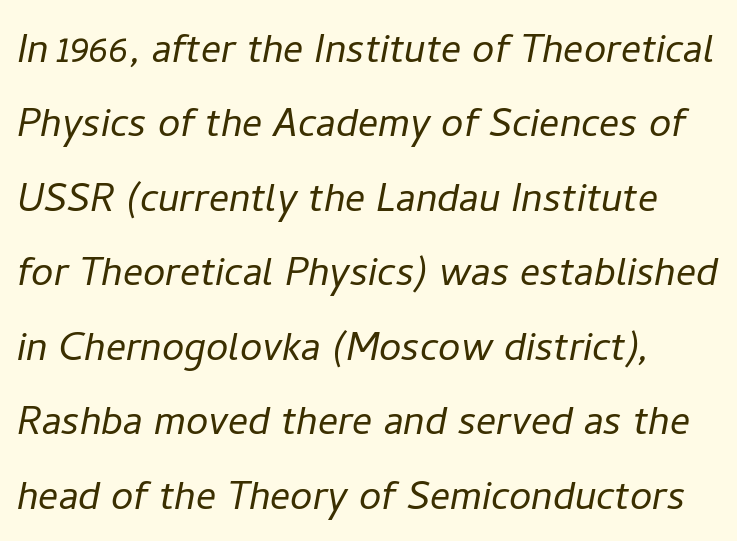
The image shows 50 px light type, italic (leaning right); set left-aligned, normal line spacing (1.49x), normal letter spacing, not underlined; low stroke contrast and a medium x-height.
